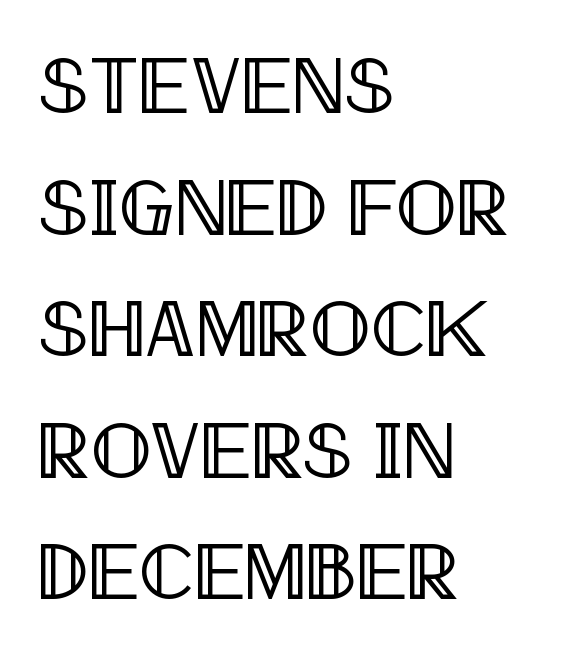
Q: Is the text italic (slanted)? A: No, it is upright.
Q: Is the text underlined? A: No.
Q: How is the paragraph aligned? A: Left-aligned.
Q: Is the spacing between letters normal or unusually wide? A: Normal.
Q: Is the spacing between lines tight, normal or loose? A: Normal.
Q: Width (condensed, normal, or wide)? A: Condensed.
Q: x-height? A: Large.
Q: Monospaced? A: No.
